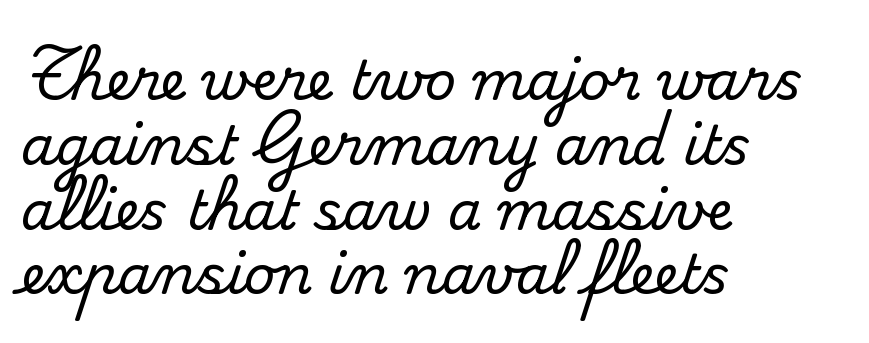
Unmarked baselines from the first word to the last. Note the varied advance widths — an 'i' is clearly narrower than an 'm'. These lines keep a tight, regular rhythm from letter to letter.
